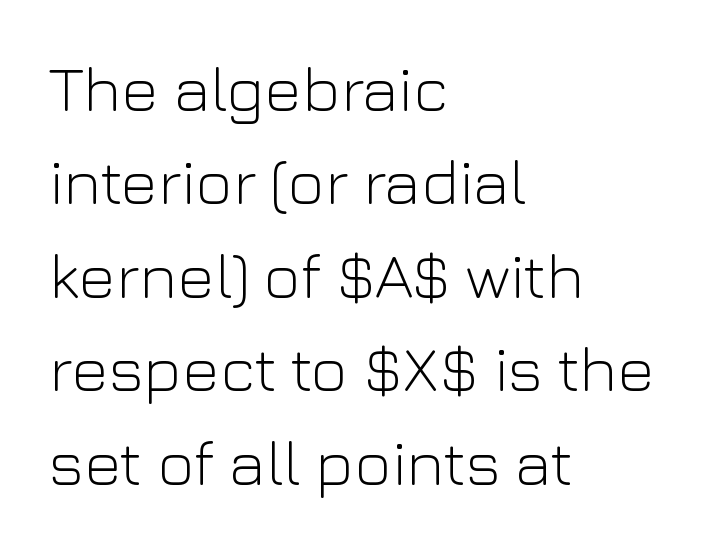
Looks like regular typesetting: each glyph gets only the width it needs. What's the leading like? Ordinary, nothing unusual. Letters rest on an invisible, unmarked baseline. Every character sits straight up, as roman type does. The gaps between neighbouring characters are ordinary and unremarkable.
